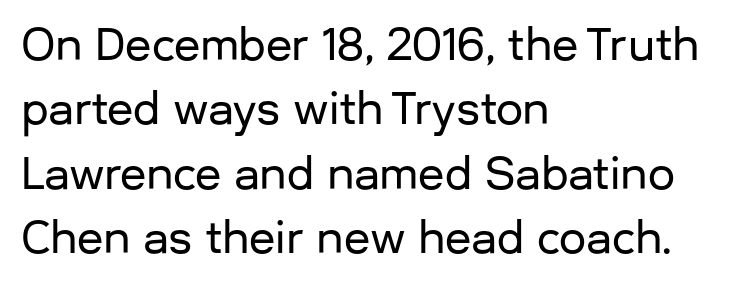
The specimen omits any rule beneath the text block's lines. Note the varied advance widths — an 'i' is clearly narrower than an 'm'. The paragraph shown leans on its left margin. Posture: upright roman. Is this a sans? Yes — the strokes have no serifs. How would I describe the line gaps? Plain and ordinary.
